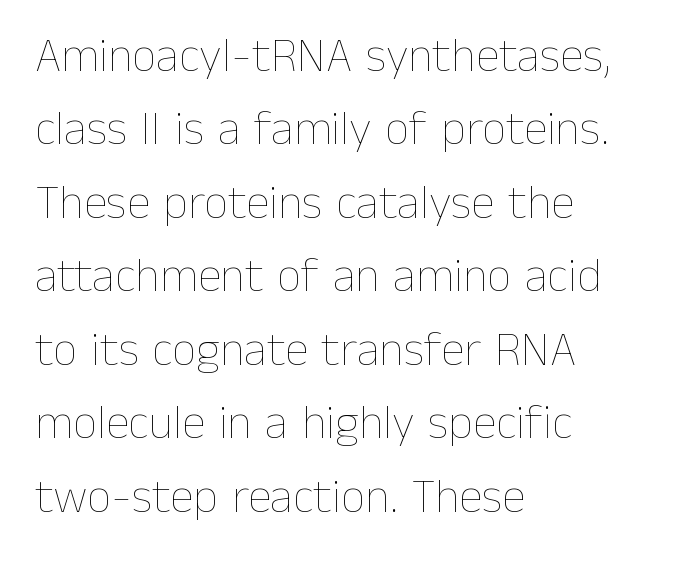
The image shows 48 px thin type, upright; set left-aligned, normal line spacing (1.53x), normal letter spacing, not underlined; low stroke contrast and a medium x-height.
